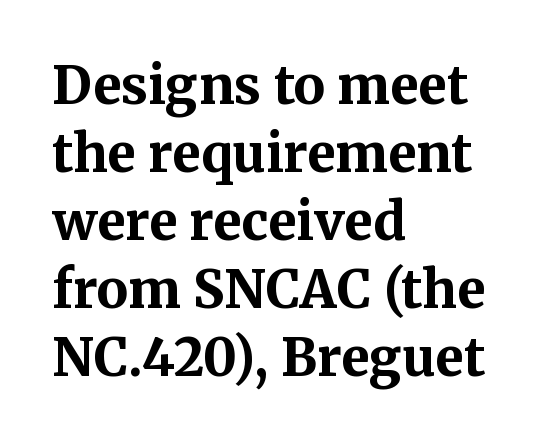
{"serif": "yes", "italic": "no", "bold": "yes", "weight": "bold", "width": "normal", "stroke_contrast": "medium", "x_height": "medium", "monospaced": "no", "underline": "no", "align": "left", "line_spacing": "normal", "line_spacing_ratio": 1.31, "letter_spacing": "normal", "letter_spacing_em": 0.0, "glyph_px": 52}
